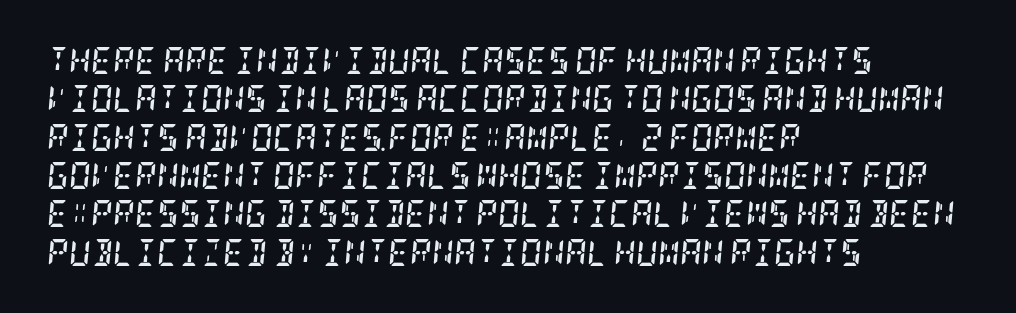
The image shows 27 px bold type, italic (leaning right); set left-aligned, normal line spacing (1.42x), normal letter spacing, not underlined.
